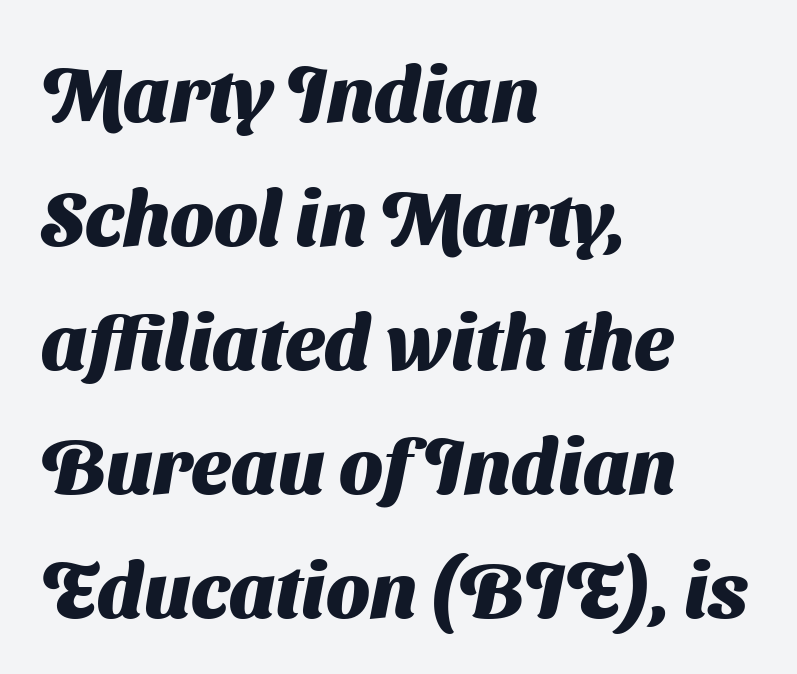
The image shows 78 px heavy sans-serif type; set left-aligned, normal line spacing (1.59x), normal letter spacing, not underlined; medium stroke contrast and a medium x-height.
